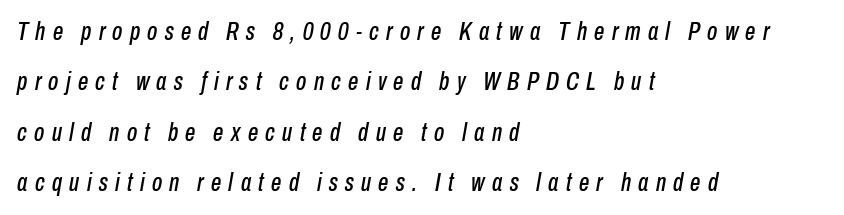
Notice how the stems are inclined rather than vertical — that's the hallmark of italics. In terms of letterspacing, this is a distinctly airy, spread setting. The string is rendered with underlining switched off. The compositor pushed each line to the left boundary. The block of text is sparse from top to bottom, with ample space between rows.
